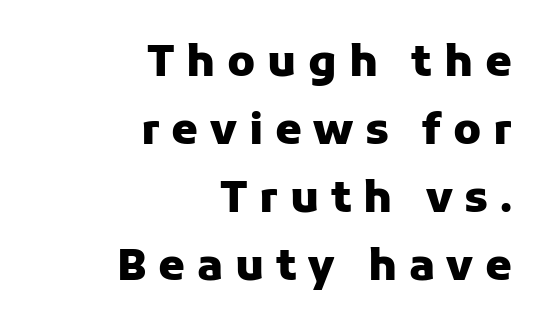
Compared with an ordinary text face, these strokes are far heavier — a full bold. If you measured baseline to baseline, you'd find a middling distance. Here the designer chose a conventional face with non-uniform glyph widths. The baseline area is clear.
